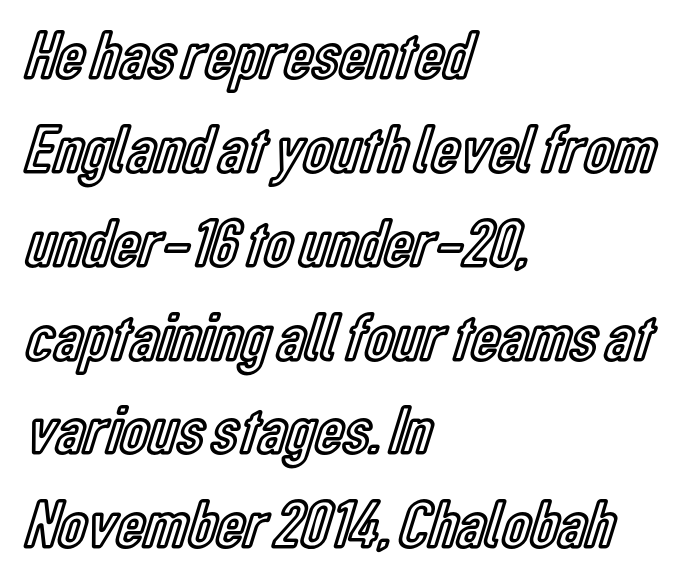
{"width": "condensed", "x_height": "medium", "monospaced": "no", "underline": "no", "align": "left", "line_spacing": "normal", "line_spacing_ratio": 1.36, "letter_spacing": "normal", "letter_spacing_em": 0.0, "glyph_px": 69}
